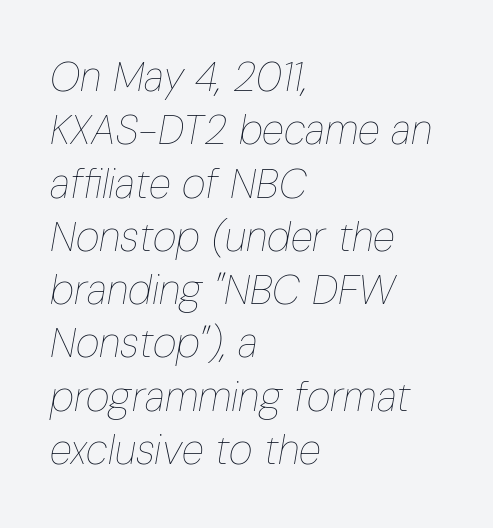
{"italic": "yes", "lean": "right", "slant_degrees": 10, "bold": "no", "weight": "thin", "width": "condensed", "stroke_contrast": "low", "x_height": "medium", "monospaced": "no", "underline": "no", "align": "left", "line_spacing": "normal", "line_spacing_ratio": 1.3, "letter_spacing": "normal", "letter_spacing_em": 0.0, "glyph_px": 41}
